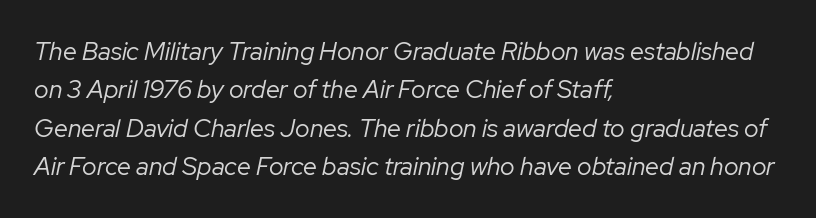
Q: Is the text bold? A: No.
Q: Is the text italic (slanted)? A: Yes, it leans right by about 12 degrees.
Q: Is the text underlined? A: No.
Q: How is the paragraph aligned? A: Left-aligned.
Q: Is the spacing between letters normal or unusually wide? A: Normal.
Q: Is the spacing between lines tight, normal or loose? A: Normal.
